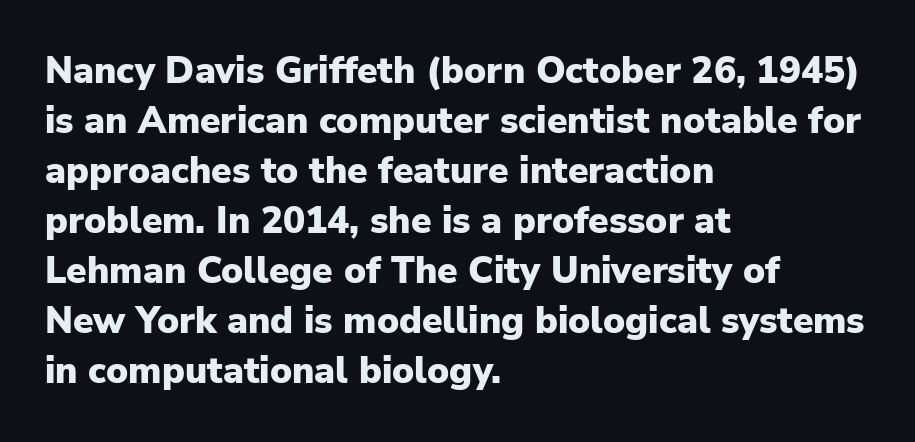
Q: Is the text bold? A: Yes.
Q: Is the text italic (slanted)? A: No, it is upright.
Q: Is the typeface a serif or a sans-serif typeface? A: Sans-serif.
Q: Is the text underlined? A: No.
Q: How is the paragraph aligned? A: Left-aligned.
Q: Is the spacing between letters normal or unusually wide? A: Normal.
Q: Is the spacing between lines tight, normal or loose? A: Normal.
Q: Width (condensed, normal, or wide)? A: Normal.
Q: Stroke contrast? A: Low.
Q: x-height? A: Medium.
Q: Monospaced? A: No.
